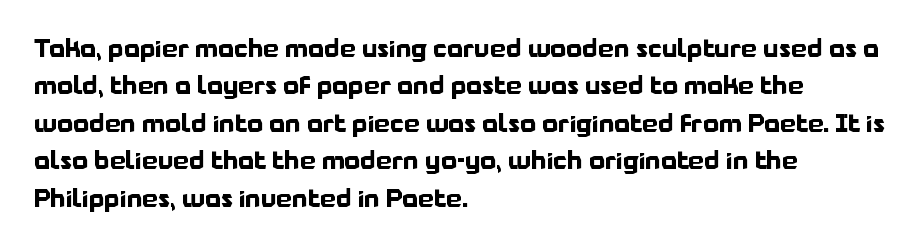
Baseline-to-baseline distance is the conventional proportion of letter height. The typesetter chose a ragged-right arrangement here. The zone under the glyphs is completely vacant. Typesetter's note: full bold, strokes at maximum text heaviness. In terms of posture, this sample is upright. The horizontal fit of the characters is conventional and even.
